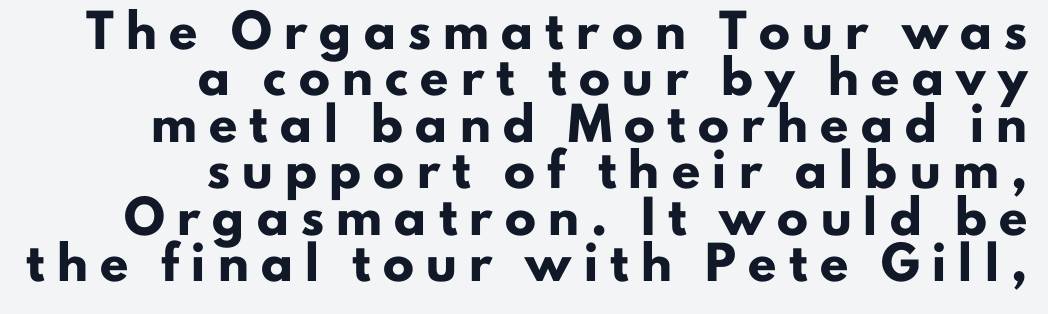
{"serif": "no", "italic": "no", "bold": "yes", "weight": "heavy", "width": "normal", "stroke_contrast": "low", "x_height": "small", "monospaced": "no", "underline": "no", "align": "right", "line_spacing": "normal", "line_spacing_ratio": 1.5, "letter_spacing": "wide", "letter_spacing_em": 0.4, "glyph_px": 31}
